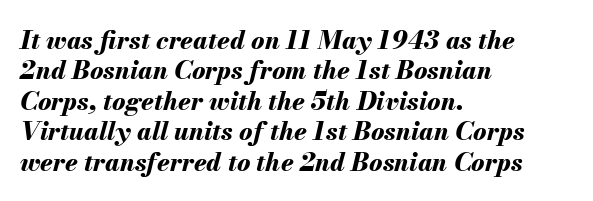
{"italic": "yes", "lean": "right", "slant_degrees": 13, "bold": "yes", "underline": "no", "align": "left", "line_spacing_ratio": 1.22, "letter_spacing": "normal", "letter_spacing_em": 0.0, "glyph_px": 25}
